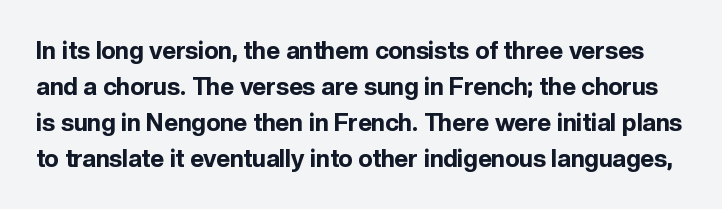
Q: Is the text bold? A: Yes.
Q: Is the text italic (slanted)? A: No, it is upright.
Q: Is the text underlined? A: No.
Q: Is the spacing between letters normal or unusually wide? A: Normal.
Q: Is the spacing between lines tight, normal or loose? A: Normal.
